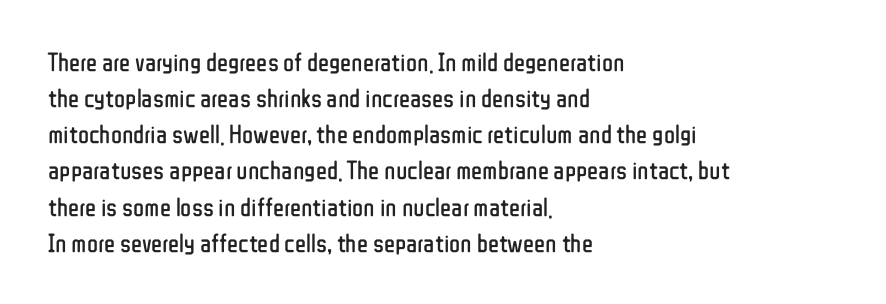
Q: Is the text bold? A: No.
Q: Is the text italic (slanted)? A: No, it is upright.
Q: Is the text underlined? A: No.
Q: How is the paragraph aligned? A: Left-aligned.
Q: Is the spacing between letters normal or unusually wide? A: Normal.
Q: Is the spacing between lines tight, normal or loose? A: Normal.
